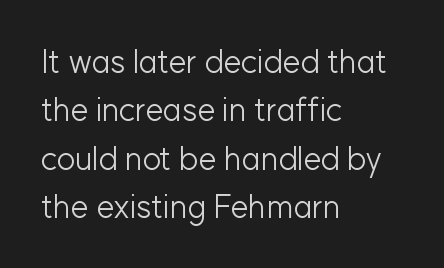
Q: Is the text bold? A: No.
Q: Is the text italic (slanted)? A: No, it is upright.
Q: Is the typeface a serif or a sans-serif typeface? A: Sans-serif.
Q: Is the text underlined? A: No.
Q: How is the paragraph aligned? A: Left-aligned.
Q: Is the spacing between letters normal or unusually wide? A: Normal.
Q: Is the spacing between lines tight, normal or loose? A: Normal.
Q: Width (condensed, normal, or wide)? A: Normal.
Q: Stroke contrast? A: Low.
Q: x-height? A: Medium.
Q: Monospaced? A: No.
